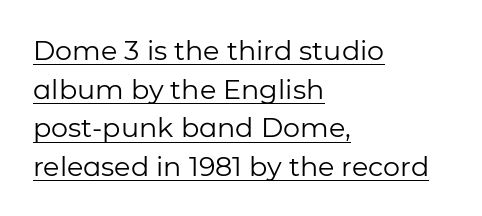
{"italic": "no", "bold": "no", "underline": "yes", "align": "left", "line_spacing": "normal", "line_spacing_ratio": 1.43, "letter_spacing": "normal", "letter_spacing_em": 0.0, "glyph_px": 27}
